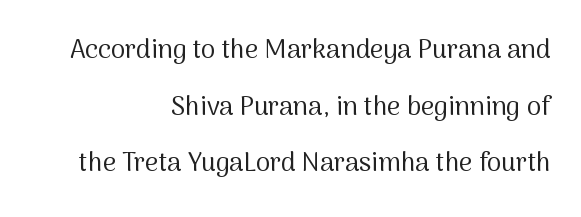
{"italic": "no", "bold": "no", "underline": "no", "align": "right", "line_spacing": "loose", "line_spacing_ratio": 2.18, "letter_spacing": "normal", "letter_spacing_em": 0.0, "glyph_px": 26}
